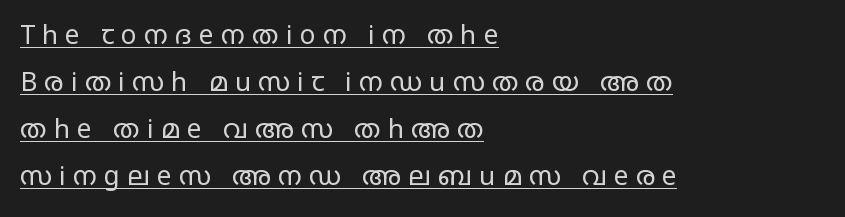
{"italic": "no", "bold": "no", "underline": "yes", "align": "left", "line_spacing_ratio": 1.81, "letter_spacing": "wide", "letter_spacing_em": 0.28, "glyph_px": 26}
